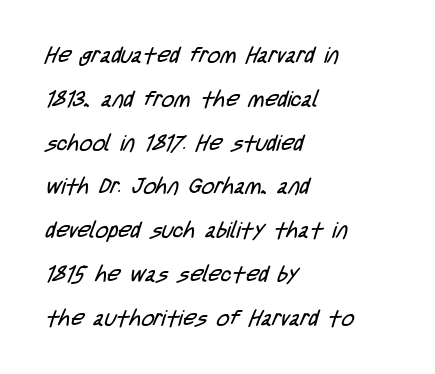
Q: Is the text bold? A: No.
Q: Is the text underlined? A: No.
Q: How is the paragraph aligned? A: Left-aligned.
Q: Is the spacing between letters normal or unusually wide? A: Normal.
Q: Is the spacing between lines tight, normal or loose? A: Loose.
